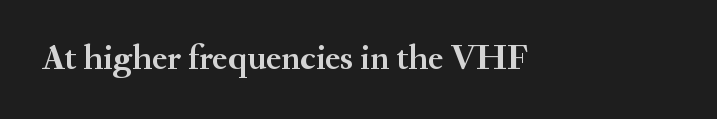
The image shows 36 px semibold serif type, upright; set normal letter spacing, not underlined; medium stroke contrast and a small x-height.
